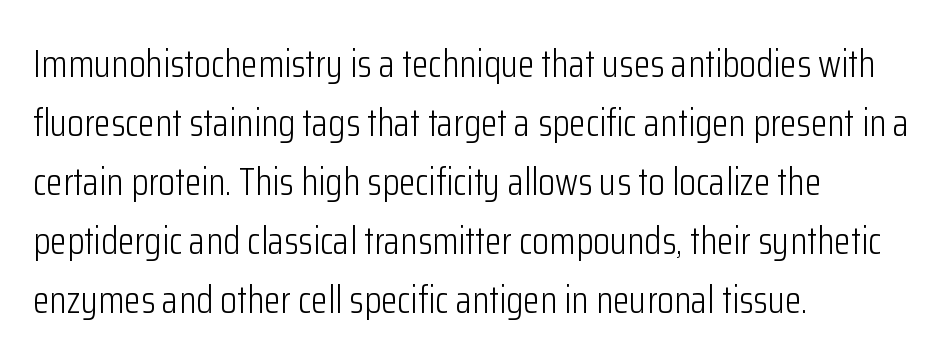
Students, note that the glyphs here touch the page at normal intervals. A typesetter would call this proportional, since set widths differ per character. When letters stand straight like this, we call the style roman or upright. Unmarked baselines from the first word to the last.
